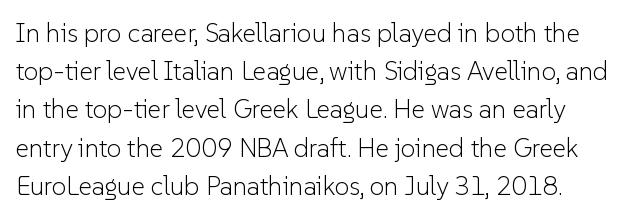
{"italic": "no", "bold": "no", "underline": "no", "line_spacing": "normal", "line_spacing_ratio": 1.47, "letter_spacing": "normal", "letter_spacing_em": 0.0, "glyph_px": 26}
